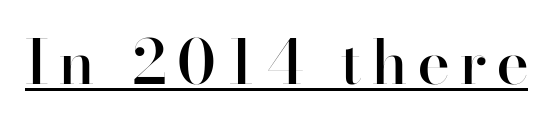
The image shows 61 px semibold sans-serif type, upright; set underlined; high stroke contrast and a small x-height.
